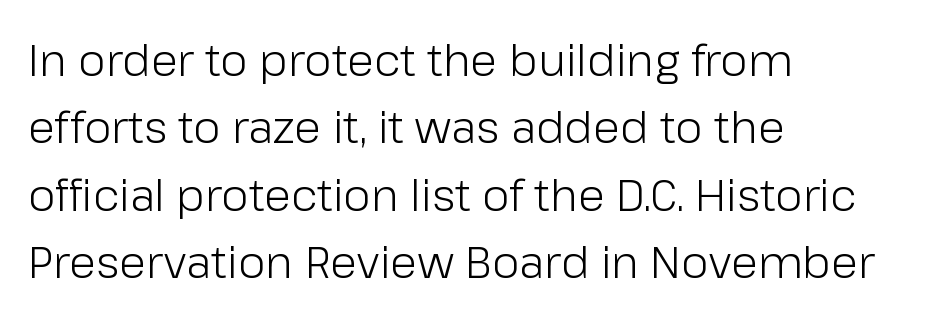
{"serif": "no", "italic": "no", "bold": "no", "weight": "light", "width": "normal", "stroke_contrast": "low", "x_height": "medium", "monospaced": "no", "underline": "no", "align": "left", "line_spacing": "normal", "line_spacing_ratio": 1.53, "letter_spacing": "normal", "letter_spacing_em": 0.0, "glyph_px": 44}
